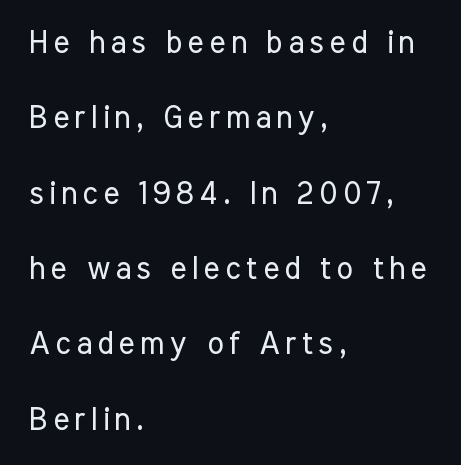
Q: Is the text bold? A: No.
Q: Is the text italic (slanted)? A: No, it is upright.
Q: Is the typeface a serif or a sans-serif typeface? A: Sans-serif.
Q: Is the text underlined? A: No.
Q: How is the paragraph aligned? A: Left-aligned.
Q: Is the spacing between lines tight, normal or loose? A: Loose.
Q: Width (condensed, normal, or wide)? A: Condensed.
Q: Stroke contrast? A: Low.
Q: x-height? A: Medium.
Q: Monospaced? A: No.
